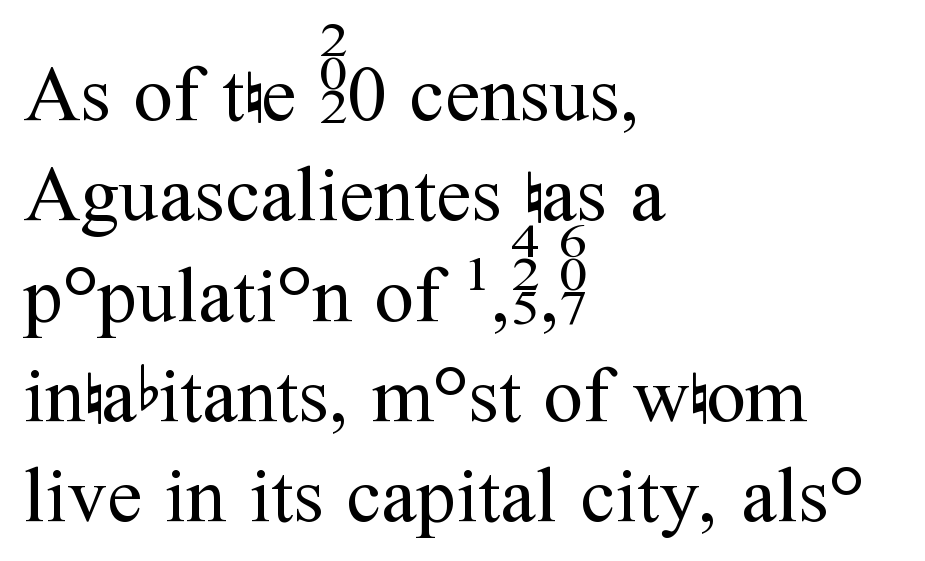
{"serif": "yes", "italic": "no", "bold": "no", "weight": "regular", "width": "normal", "stroke_contrast": "medium", "x_height": "medium", "monospaced": "no", "underline": "no", "align": "left", "line_spacing": "normal", "line_spacing_ratio": 1.27, "letter_spacing": "normal", "letter_spacing_em": 0.0, "glyph_px": 79}
